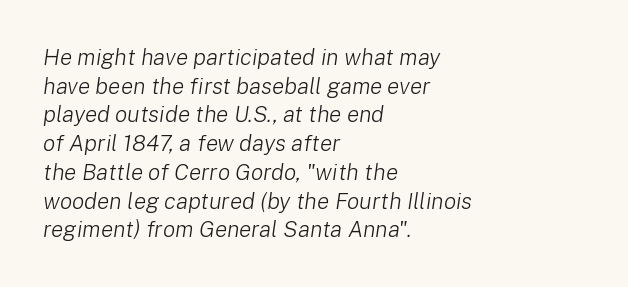
Q: Is the text bold? A: No.
Q: Is the text italic (slanted)? A: Yes, it leans right by about 8 degrees.
Q: Is the text underlined? A: No.
Q: How is the paragraph aligned? A: Left-aligned.
Q: Is the spacing between letters normal or unusually wide? A: Normal.
Q: Is the spacing between lines tight, normal or loose? A: Normal.
